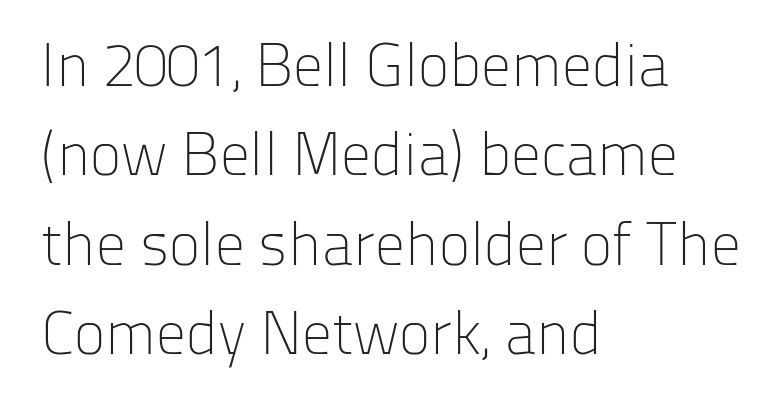
The image shows 60 px light sans-serif type, upright; set left-aligned, normal line spacing (1.49x), normal letter spacing, not underlined; low stroke contrast and a medium x-height.
